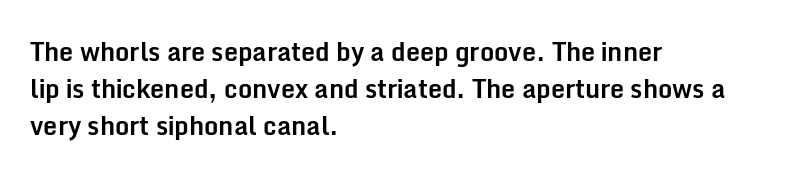
The image shows 25 px bold type, upright; set left-aligned, normal line spacing (1.48x), normal letter spacing, not underlined.
